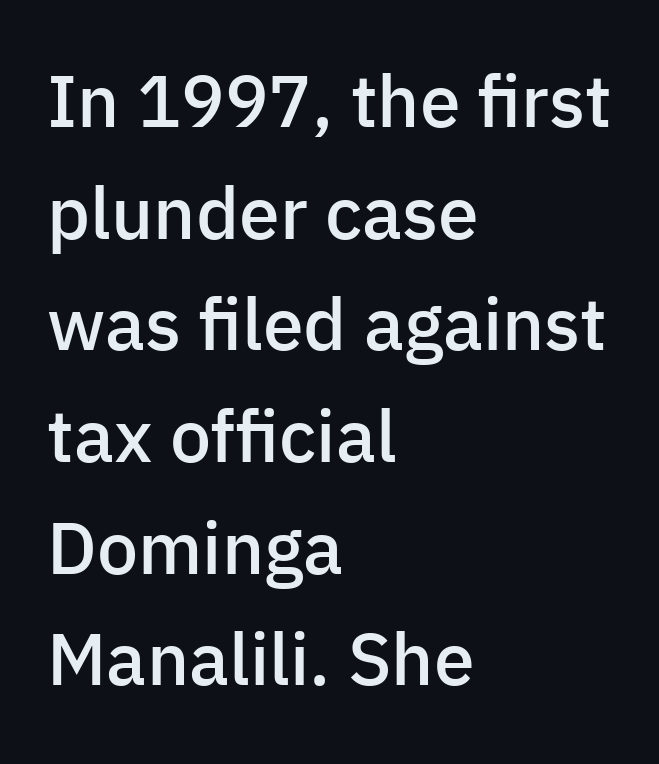
Is this a fixed-width face? No — the glyphs have proportional, varying widths. Reading down the block, your eye returns to a fixed left position each line. Weight check: semibold — heavier than regular, not quite bold. Quick note: interline space is typical. The face used here is rendered with its standard letterfit. Each row of text sits above clean, open space.
